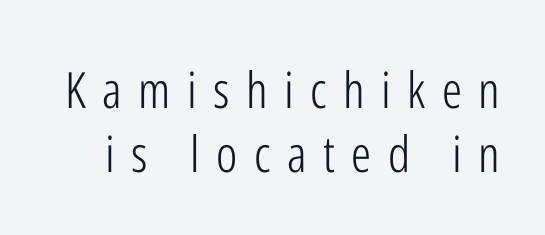
The image shows 50 px light, condensed sans-serif type, upright; set normal line spacing (1.28x), unusually wide letter spacing (+0.33 em), not underlined; low stroke contrast and a medium x-height.
